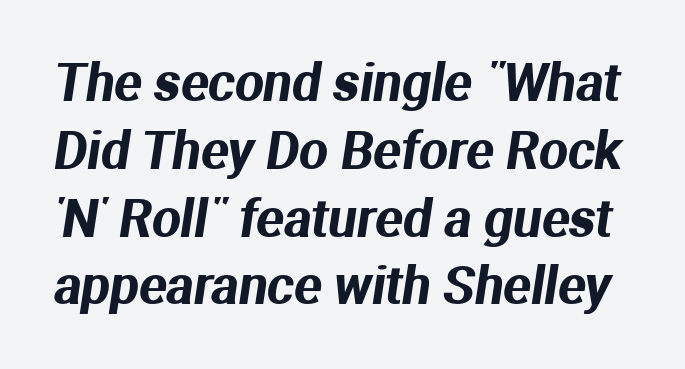
Typographically, this falls in the sans-serif category. Interline gaps are of average width in this sample. The horizontal fit of the characters is conventional and even. A typesetter would call this proportional, since set widths differ per character. A bare baseline throughout the passage.
